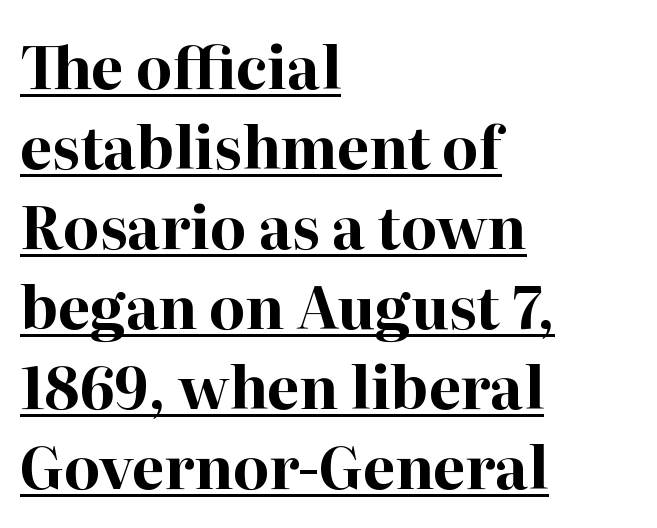
{"serif": "yes", "italic": "no", "bold": "yes", "weight": "bold", "width": "normal", "stroke_contrast": "high", "x_height": "medium", "monospaced": "no", "underline": "yes", "align": "left", "line_spacing": "normal", "line_spacing_ratio": 1.38, "letter_spacing": "normal", "letter_spacing_em": 0.0, "glyph_px": 58}
